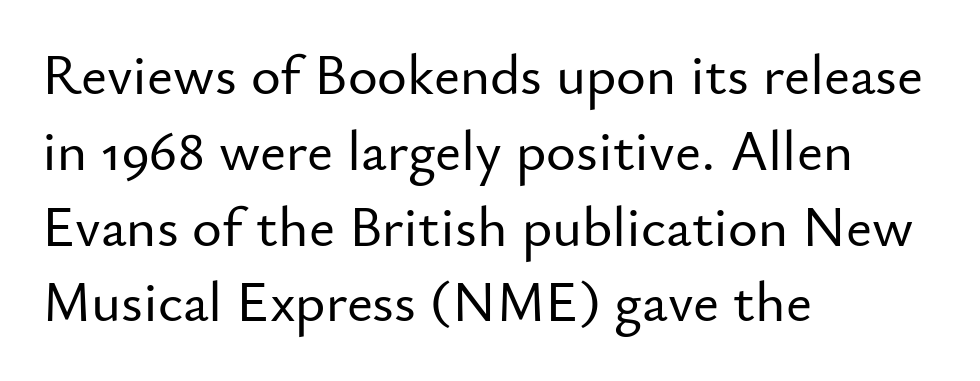
The typography opts for an upright posture over an oblique one. The baseline area is clear. Tracking here is standard; glyphs follow each other at the usual distance. Short and long lines alike share a common starting point at left. Quick note: interline space is typical.
